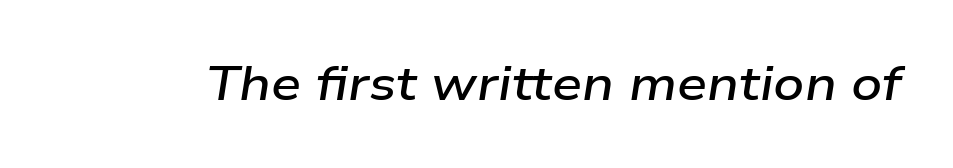
Q: Is the text bold? A: Semi-bold.
Q: Is the text italic (slanted)? A: Yes, it leans right by about 9 degrees.
Q: Is the text underlined? A: No.
Q: Is the spacing between letters normal or unusually wide? A: Normal.
Q: Width (condensed, normal, or wide)? A: Wide.
Q: Stroke contrast? A: Low.
Q: x-height? A: Medium.
Q: Monospaced? A: No.
